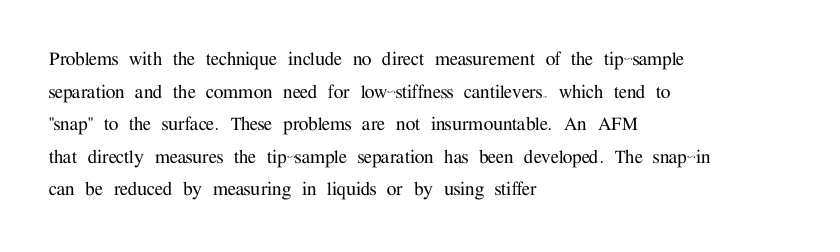
{"italic": "no", "underline": "no", "align": "left", "line_spacing": "normal", "line_spacing_ratio": 1.48, "letter_spacing": "normal", "letter_spacing_em": 0.0, "glyph_px": 22}
